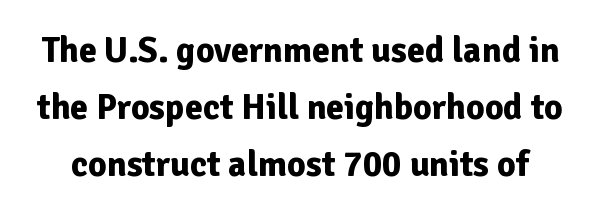
The image shows 36 px bold sans-serif type, upright; set normal line spacing (1.59x), normal letter spacing, not underlined; low stroke contrast and a medium x-height.
